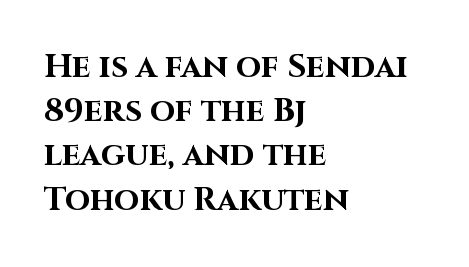
Q: Is the text bold? A: Yes.
Q: Is the text italic (slanted)? A: No, it is upright.
Q: Is the typeface a serif or a sans-serif typeface? A: Sans-serif.
Q: Is the text underlined? A: No.
Q: How is the paragraph aligned? A: Left-aligned.
Q: Is the spacing between letters normal or unusually wide? A: Normal.
Q: Is the spacing between lines tight, normal or loose? A: Normal.
Q: Width (condensed, normal, or wide)? A: Normal.
Q: Stroke contrast? A: High.
Q: x-height? A: Large.
Q: Monospaced? A: No.
